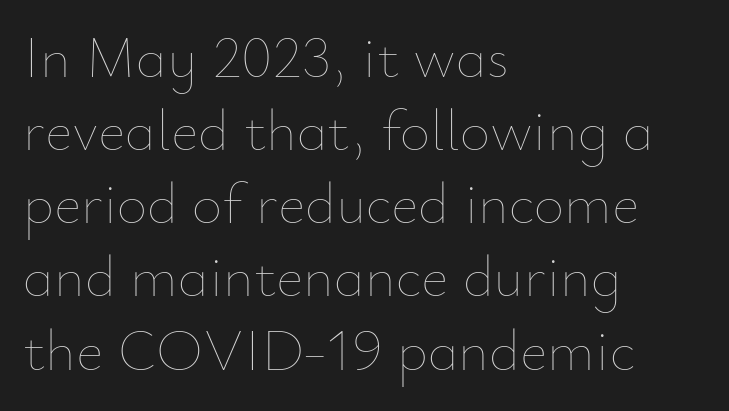
{"italic": "no", "bold": "no", "weight": "thin", "width": "normal", "stroke_contrast": "low", "x_height": "small", "monospaced": "no", "underline": "no", "align": "left", "line_spacing_ratio": 1.24, "letter_spacing": "normal", "letter_spacing_em": 0.0, "glyph_px": 59}
